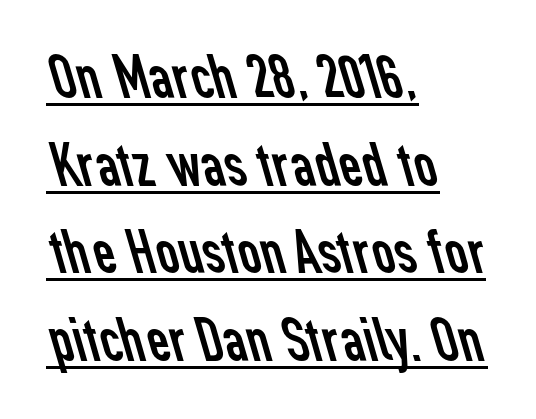
Q: Is the text bold? A: No.
Q: Is the typeface a serif or a sans-serif typeface? A: Sans-serif.
Q: Is the text underlined? A: Yes.
Q: How is the paragraph aligned? A: Left-aligned.
Q: Is the spacing between letters normal or unusually wide? A: Normal.
Q: Is the spacing between lines tight, normal or loose? A: Normal.
Q: Width (condensed, normal, or wide)? A: Normal.
Q: Stroke contrast? A: Low.
Q: x-height? A: Medium.
Q: Monospaced? A: No.
